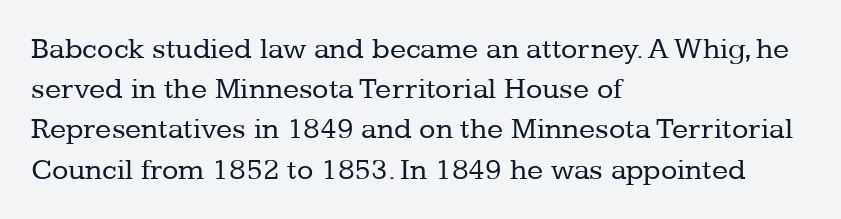
Q: Is the text bold? A: No.
Q: Is the text italic (slanted)? A: No, it is upright.
Q: Is the typeface a serif or a sans-serif typeface? A: Serif.
Q: Is the text underlined? A: No.
Q: How is the paragraph aligned? A: Left-aligned.
Q: Is the spacing between letters normal or unusually wide? A: Normal.
Q: Is the spacing between lines tight, normal or loose? A: Normal.
Q: Width (condensed, normal, or wide)? A: Normal.
Q: Stroke contrast? A: Low.
Q: x-height? A: Medium.
Q: Monospaced? A: No.
